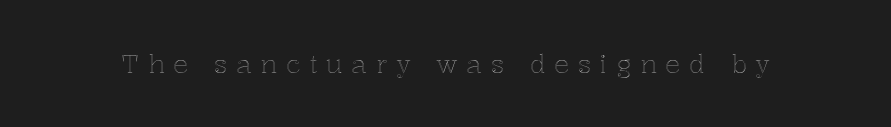
Letters rest on an invisible, unmarked baseline. In terms of letterspacing, this is a distinctly airy, spread setting. The lettering stays uniformly vertical, giving the passage a roman look.
